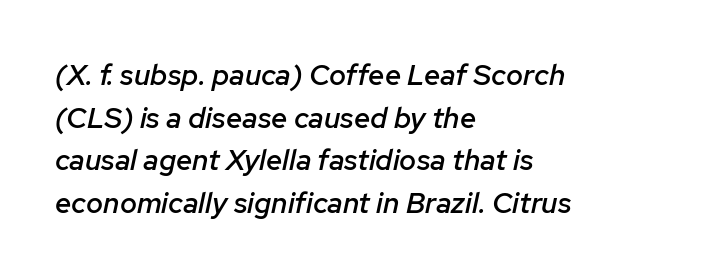
{"italic": "yes", "lean": "right", "slant_degrees": 12, "bold": "semi", "weight": "semibold", "width": "normal", "stroke_contrast": "low", "x_height": "medium", "monospaced": "no", "underline": "no", "align": "left", "line_spacing": "normal", "line_spacing_ratio": 1.47, "letter_spacing": "normal", "letter_spacing_em": 0.0, "glyph_px": 29}
